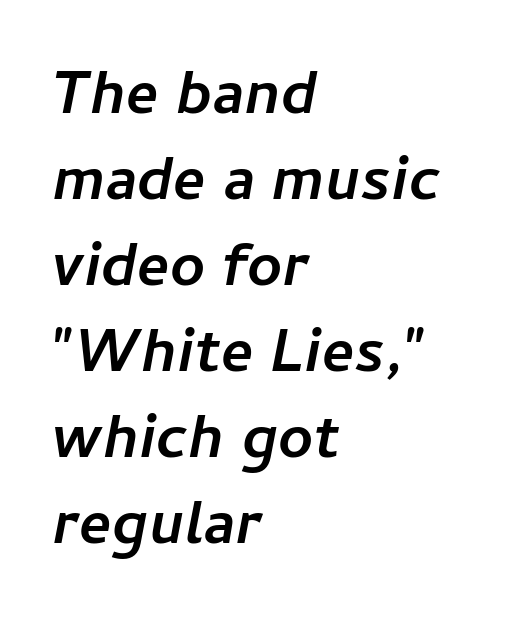
{"italic": "yes", "lean": "right", "slant_degrees": 11, "bold": "yes", "weight": "semibold", "width": "normal", "stroke_contrast": "low", "x_height": "medium", "monospaced": "no", "underline": "no", "align": "left", "line_spacing": "normal", "line_spacing_ratio": 1.41, "letter_spacing": "normal", "letter_spacing_em": 0.0, "glyph_px": 61}
